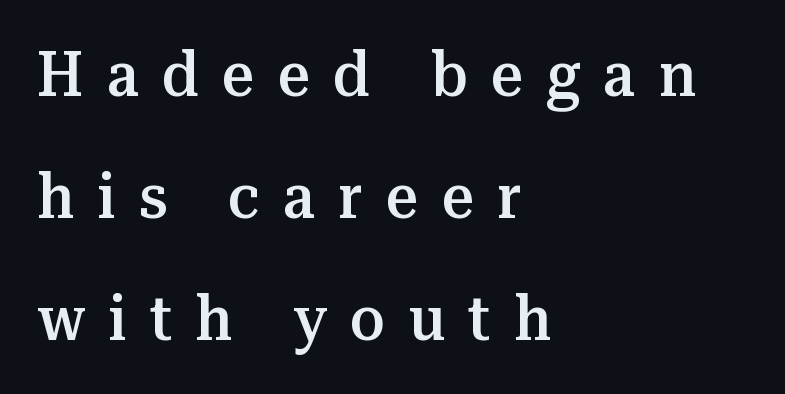
{"serif": "yes", "italic": "no", "bold": "semi", "weight": "semibold", "width": "normal", "stroke_contrast": "medium", "x_height": "medium", "monospaced": "no", "underline": "no", "align": "left", "line_spacing": "loose", "line_spacing_ratio": 1.94, "letter_spacing": "wide", "letter_spacing_em": 0.37, "glyph_px": 63}
